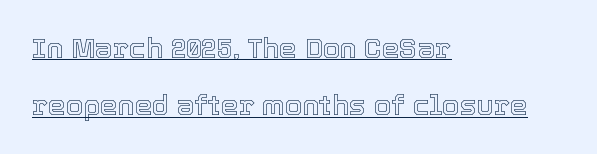
The image shows 28 px text type, upright; set left-aligned, loose line spacing (2.05x), normal letter spacing, underlined; a medium x-height.
